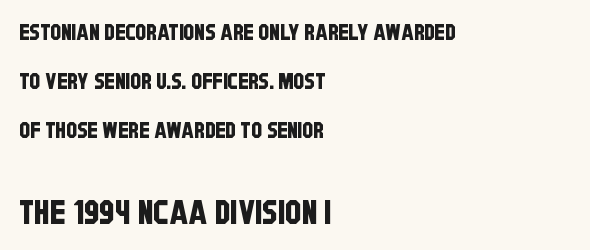
The text block is weighted toward the left margin, trailing off unevenly rightward. A clean baseline with only descenders dipping below it. Do the characters align in a grid? No, the font is proportional. Size contrast runs from small at the top to large at the bottom. Letterform terminals end flat and unadorned throughout the passage.
